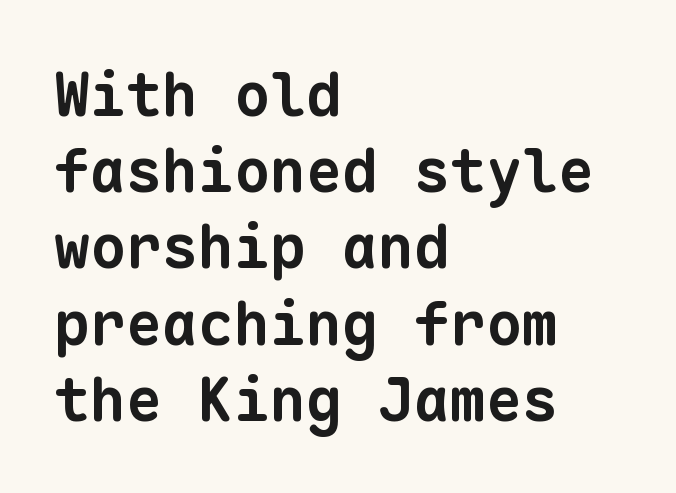
Each letter's strokes conclude bluntly, with no projecting serifs. The leading is moderate, giving the passage an even texture. The letters march in equal steps, a hallmark of fixed-pitch type. Short note: letters normally spaced. The rendering anchors every line to the left-hand side.
